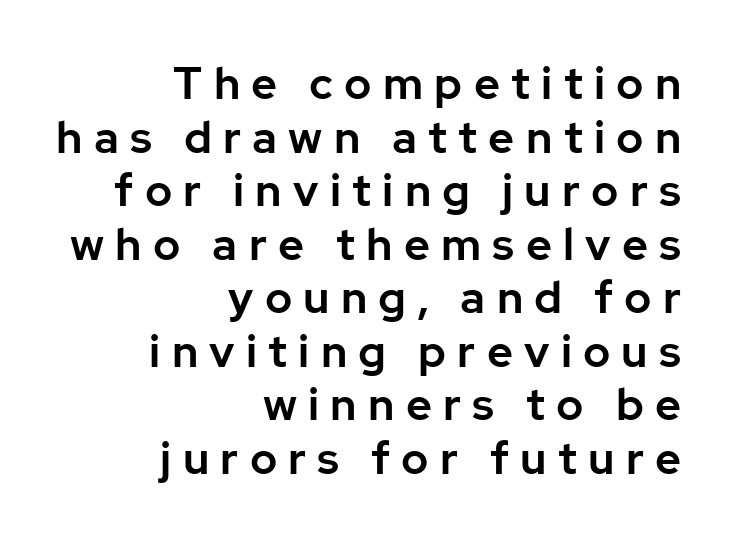
Q: Is the text italic (slanted)? A: No, it is upright.
Q: Is the typeface a serif or a sans-serif typeface? A: Sans-serif.
Q: Is the text underlined? A: No.
Q: How is the paragraph aligned? A: Right-aligned.
Q: Is the spacing between letters normal or unusually wide? A: Unusually wide.
Q: Width (condensed, normal, or wide)? A: Normal.
Q: Stroke contrast? A: Low.
Q: x-height? A: Medium.
Q: Monospaced? A: No.
